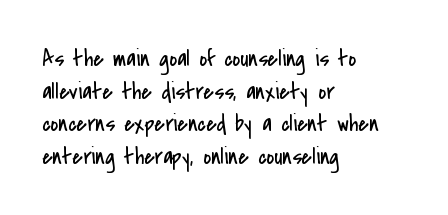
The image shows 24 px text type, upright; set left-aligned, normal line spacing (1.36x), normal letter spacing, not underlined.
